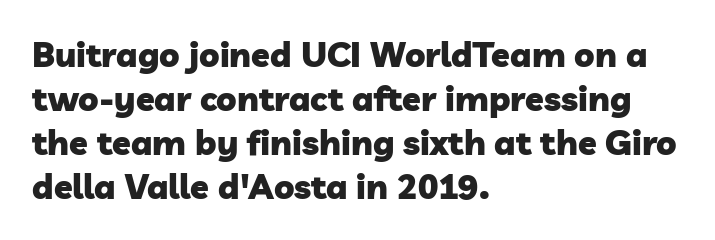
Q: Is the text bold? A: Yes.
Q: Is the typeface a serif or a sans-serif typeface? A: Sans-serif.
Q: Is the text underlined? A: No.
Q: How is the paragraph aligned? A: Left-aligned.
Q: Is the spacing between letters normal or unusually wide? A: Normal.
Q: Is the spacing between lines tight, normal or loose? A: Normal.
Q: Width (condensed, normal, or wide)? A: Normal.
Q: Stroke contrast? A: Low.
Q: x-height? A: Medium.
Q: Monospaced? A: No.
